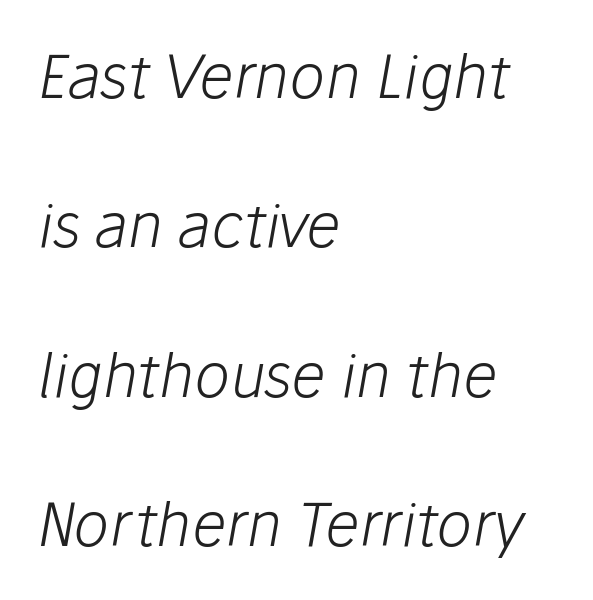
{"italic": "yes", "lean": "right", "slant_degrees": 10, "bold": "no", "weight": "light", "width": "normal", "stroke_contrast": "low", "x_height": "medium", "monospaced": "no", "underline": "no", "align": "left", "line_spacing": "loose", "line_spacing_ratio": 2.49, "letter_spacing": "normal", "letter_spacing_em": 0.0, "glyph_px": 60}
